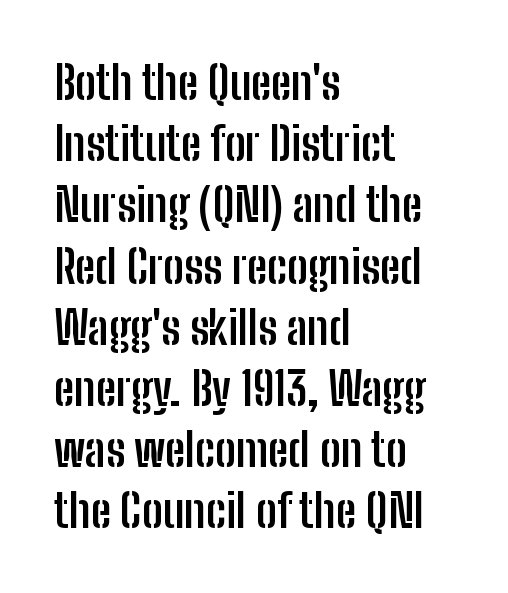
Each line starts at the same left margin while the right side varies. Note: no serifs on the glyphs. Anything drawn beneath the words? Only blank space. The characters look thick and weighty, a clear bold.
